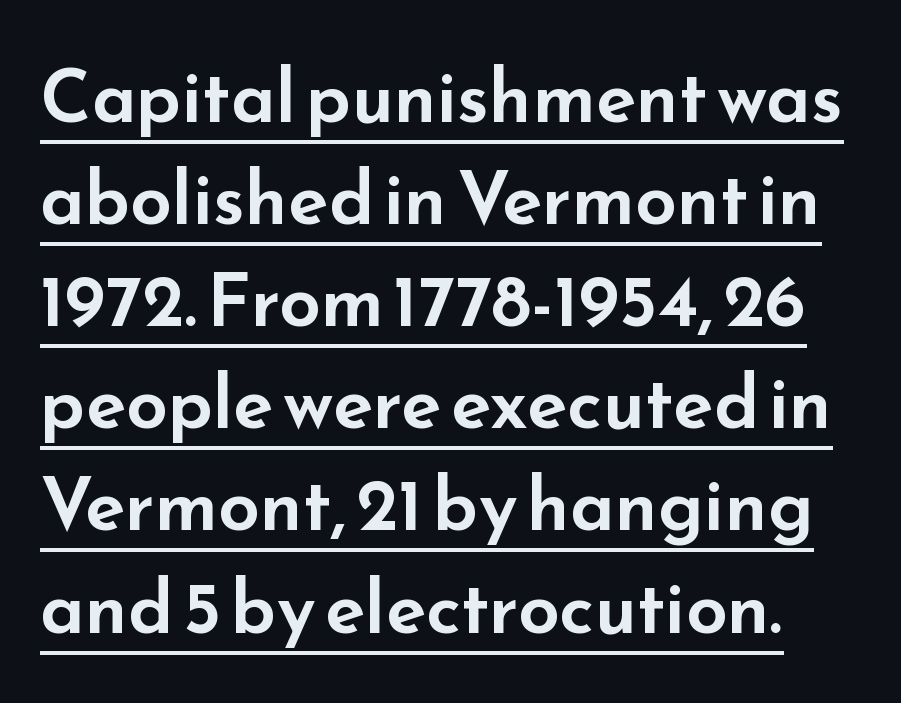
Q: Is the text italic (slanted)? A: No, it is upright.
Q: Is the typeface a serif or a sans-serif typeface? A: Sans-serif.
Q: Is the text underlined? A: Yes.
Q: Is the spacing between letters normal or unusually wide? A: Normal.
Q: Is the spacing between lines tight, normal or loose? A: Normal.
Q: Width (condensed, normal, or wide)? A: Wide.
Q: Stroke contrast? A: Low.
Q: x-height? A: Small.
Q: Monospaced? A: No.
